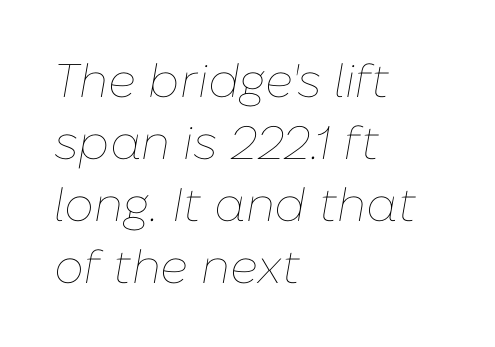
The image shows 47 px thin type, italic (leaning right); set left-aligned, normal line spacing (1.32x), normal letter spacing, not underlined; low stroke contrast and a medium x-height.
